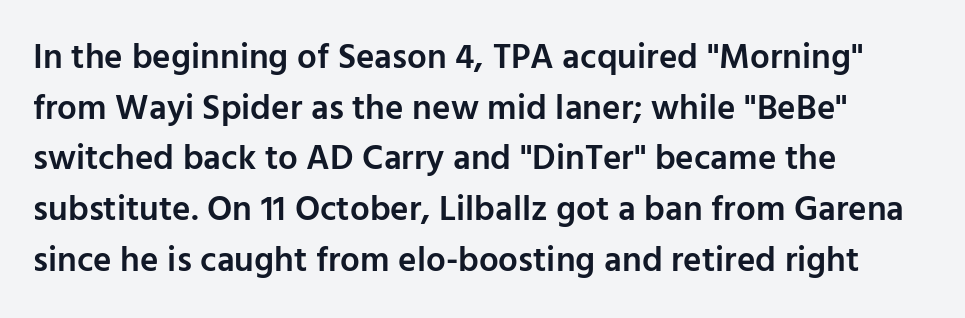
The glyphs in this specimen are sans serif. Ordinary non-slanted type is in use. Clear beneath every line of the passage. This sample has the flowing, uneven cadence of proportional lettering. The horizontal fit of the characters is conventional and even.
